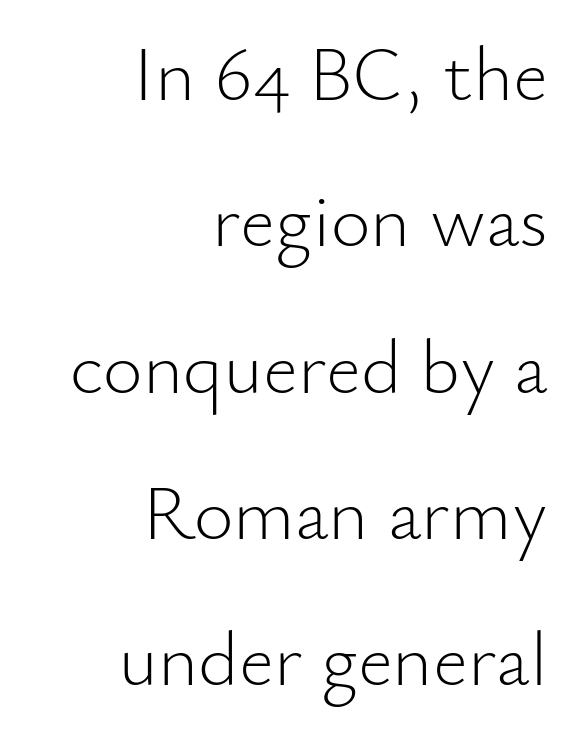
The space between consecutive lines is lavish. Check where the strokes stop: nothing finishes them off — pure sans. Think of a printed novel: that variable character pitch is what you see here. A quiet, ordinary-to-light weight characterises the typeface. The rag falls on the left side of this text block. Each word holds together tightly as a unit, with standard inter-letter gaps.
